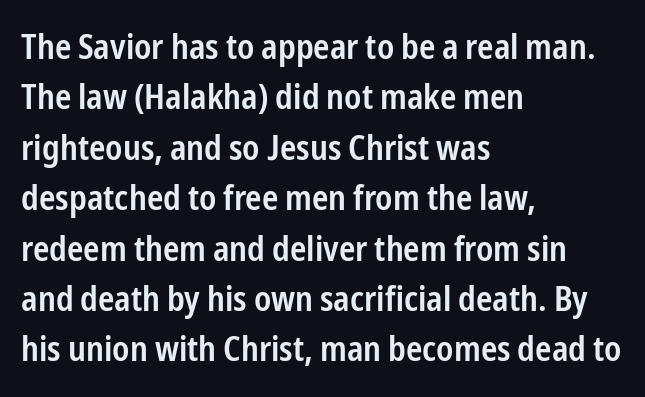
The image shows 35 px semibold, condensed sans-serif type, upright; set left-aligned, normal line spacing (1.44x), normal letter spacing, not underlined; low stroke contrast and a medium x-height.
